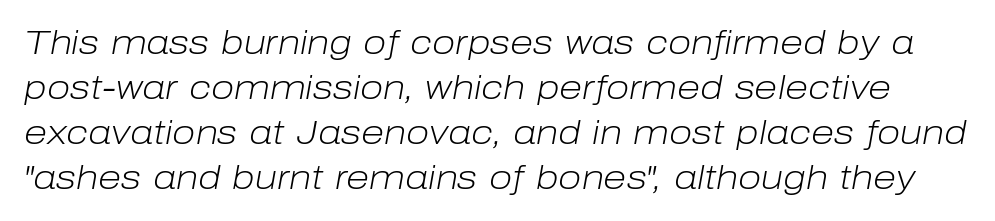
Students, note that the glyphs here touch the page at normal intervals. Unmarked baselines from the first word to the last. A quiet, ordinary-to-light weight characterises the typeface. Regarding leading, the lines here are spaced in the standard way. Is this a fixed-width face? No — the glyphs have proportional, varying widths. Slanted lettering throughout.
